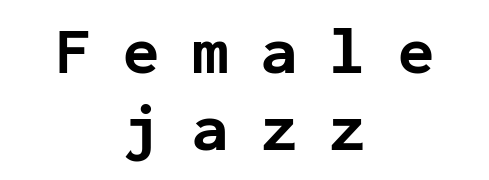
Q: Is the text bold? A: Yes.
Q: Is the text italic (slanted)? A: No, it is upright.
Q: Is the typeface a serif or a sans-serif typeface? A: Sans-serif.
Q: Is the text underlined? A: No.
Q: How is the paragraph aligned? A: Centered.
Q: Is the spacing between letters normal or unusually wide? A: Unusually wide.
Q: Width (condensed, normal, or wide)? A: Normal.
Q: Stroke contrast? A: Low.
Q: x-height? A: Medium.
Q: Monospaced? A: Yes.
